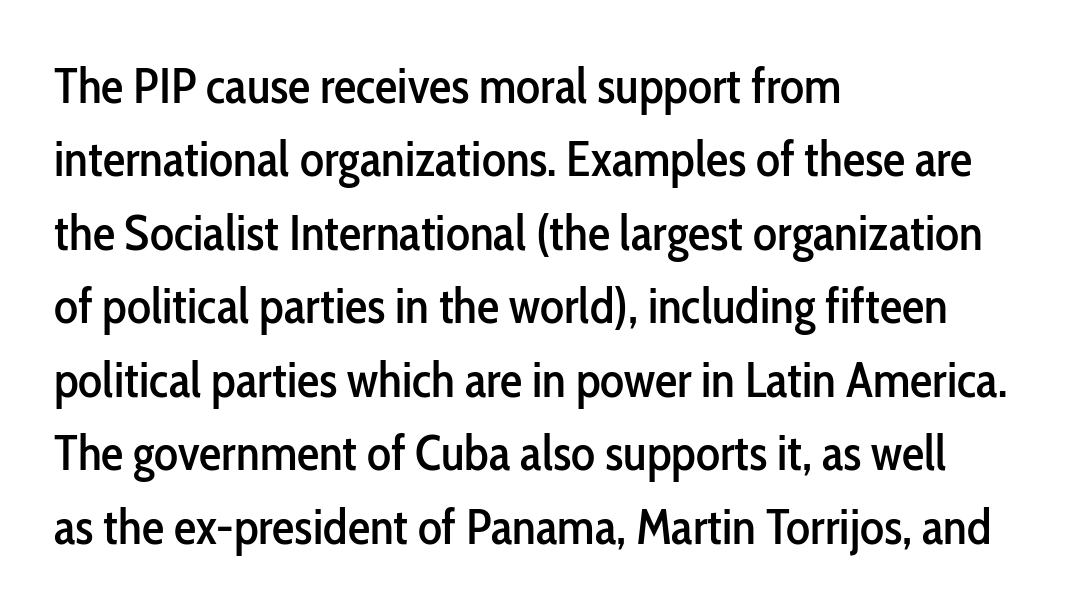
{"serif": "no", "italic": "no", "width": "condensed", "stroke_contrast": "low", "x_height": "medium", "monospaced": "no", "underline": "no", "align": "left", "line_spacing": "normal", "line_spacing_ratio": 1.47, "letter_spacing": "normal", "letter_spacing_em": 0.0, "glyph_px": 50}
